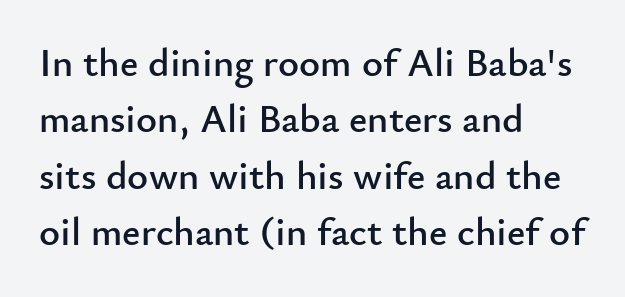
The lettering stays uniformly vertical, giving the passage a roman look. The lines in this sample share a left origin and differ only in where they stop. There is no visible air inserted between adjacent glyphs. The face used here is proportionally spaced, like ordinary book or web type.
